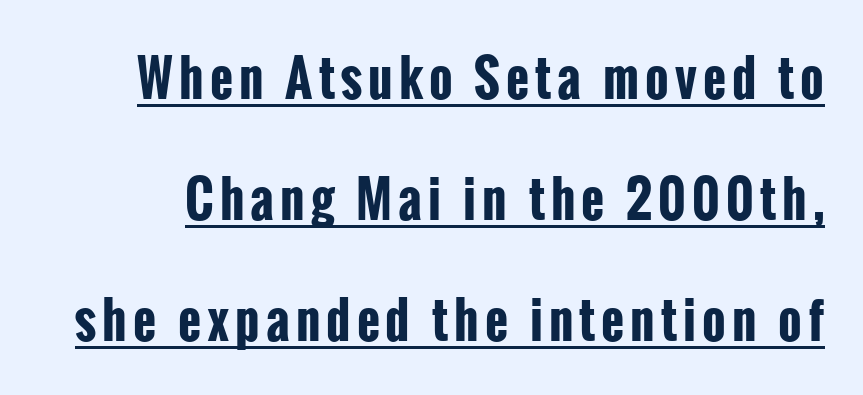
{"serif": "no", "italic": "no", "bold": "yes", "weight": "bold", "width": "condensed", "stroke_contrast": "low", "x_height": "medium", "monospaced": "no", "underline": "yes", "line_spacing": "loose", "line_spacing_ratio": 2.42, "glyph_px": 50}
